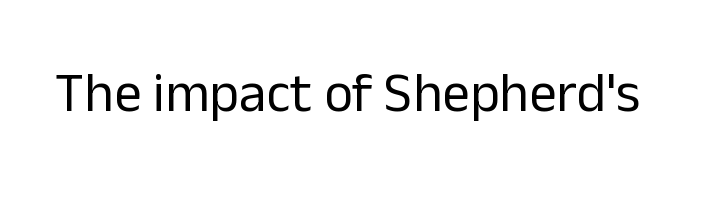
Q: Is the text bold? A: No.
Q: Is the text italic (slanted)? A: No, it is upright.
Q: Is the typeface a serif or a sans-serif typeface? A: Sans-serif.
Q: Is the text underlined? A: No.
Q: Is the spacing between letters normal or unusually wide? A: Normal.
Q: Width (condensed, normal, or wide)? A: Normal.
Q: Stroke contrast? A: Low.
Q: x-height? A: Medium.
Q: Monospaced? A: No.
